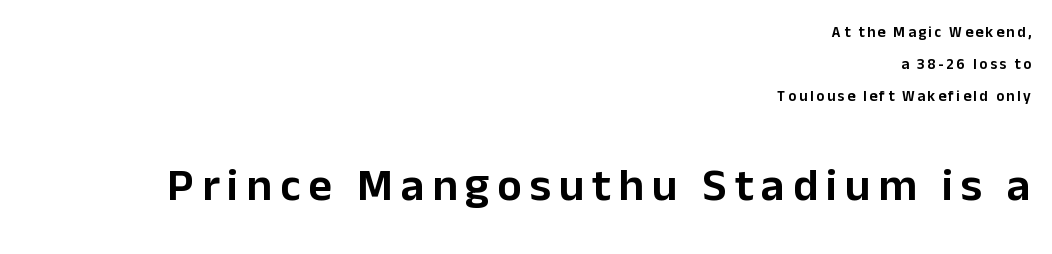
The image shows 46 px sans-serif type, upright; set right-aligned, loose line spacing (2.12x), not underlined; the second (bottom) block is 3.07x larger; low stroke contrast and a medium x-height.
